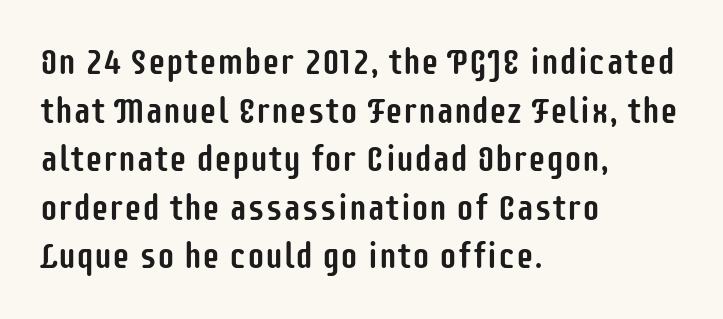
{"serif": "no", "italic": "no", "width": "condensed", "stroke_contrast": "low", "x_height": "large", "monospaced": "no", "underline": "no", "align": "left", "line_spacing": "normal", "line_spacing_ratio": 1.35, "letter_spacing": "normal", "letter_spacing_em": 0.0, "glyph_px": 36}
